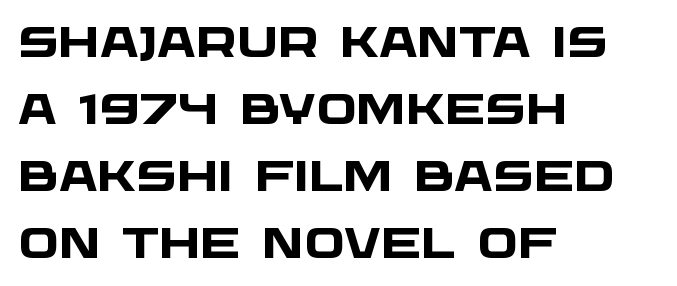
The image shows 43 px heavy, wide sans-serif type; set left-aligned, normal line spacing (1.56x), normal letter spacing, not underlined; low stroke contrast and a large x-height.
